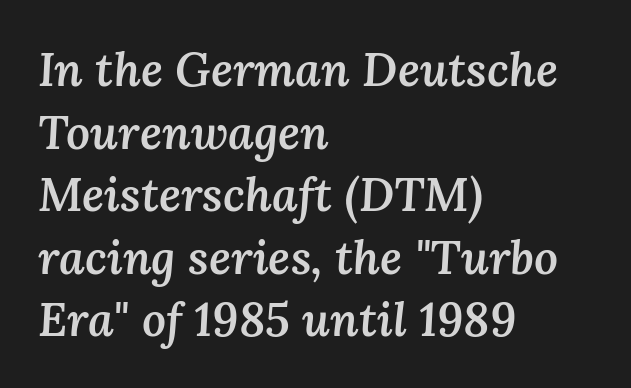
Q: Is the text bold? A: Semi-bold.
Q: Is the text italic (slanted)? A: Yes, it leans right by about 3 degrees.
Q: Is the text underlined? A: No.
Q: How is the paragraph aligned? A: Left-aligned.
Q: Is the spacing between letters normal or unusually wide? A: Normal.
Q: Is the spacing between lines tight, normal or loose? A: Normal.
Q: Width (condensed, normal, or wide)? A: Normal.
Q: Stroke contrast? A: Medium.
Q: x-height? A: Medium.
Q: Monospaced? A: No.
